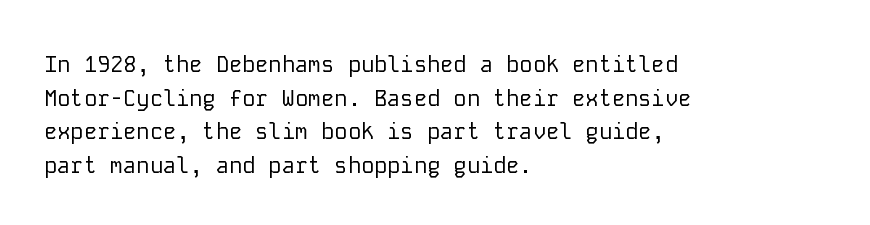
Unbolded letterforms with no extra heft. The letterforms sit shoulder to shoulder at normal distance. Line spacing here is normal. Glance below the letters and you will spot only blank space. Visually the block forms a straight wall on the left and a jagged coastline on the right.
